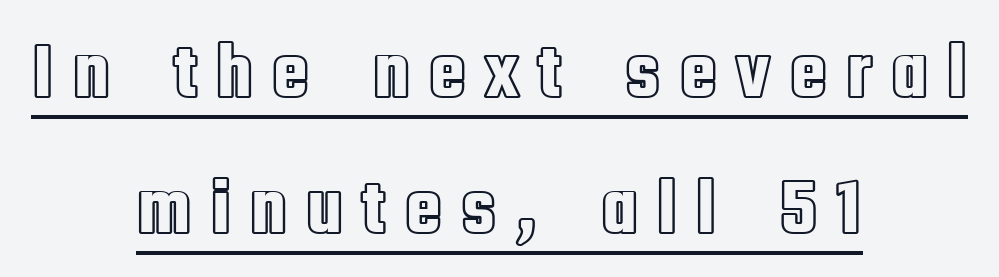
Q: Is the text italic (slanted)? A: No, it is upright.
Q: Is the text underlined? A: Yes.
Q: How is the paragraph aligned? A: Centered.
Q: Is the spacing between letters normal or unusually wide? A: Unusually wide.
Q: Width (condensed, normal, or wide)? A: Condensed.
Q: x-height? A: Large.
Q: Monospaced? A: No.
